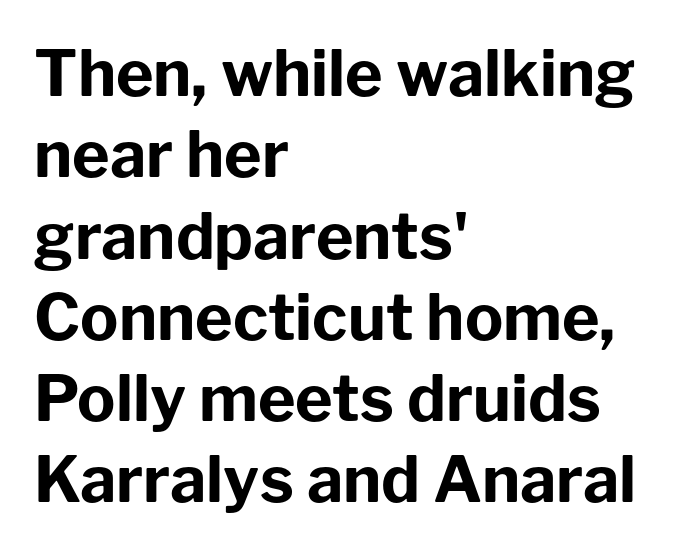
Q: Is the text bold? A: Yes.
Q: Is the text italic (slanted)? A: No, it is upright.
Q: Is the typeface a serif or a sans-serif typeface? A: Sans-serif.
Q: Is the text underlined? A: No.
Q: How is the paragraph aligned? A: Left-aligned.
Q: Is the spacing between letters normal or unusually wide? A: Normal.
Q: Is the spacing between lines tight, normal or loose? A: Normal.
Q: Width (condensed, normal, or wide)? A: Normal.
Q: Stroke contrast? A: Low.
Q: x-height? A: Medium.
Q: Monospaced? A: No.
